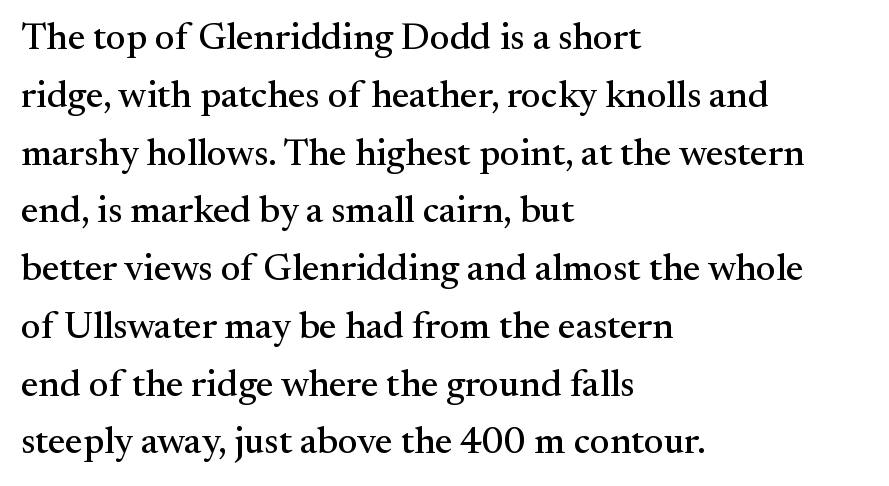
Regarding serifs, this sample has them. Varying glyph widths throughout — classic text-font behaviour. Evenly set lines give the paragraph a standard silhouette. Glance below the letters and you will spot only blank space. Spacing between characters is what you'd get straight out of the box.
